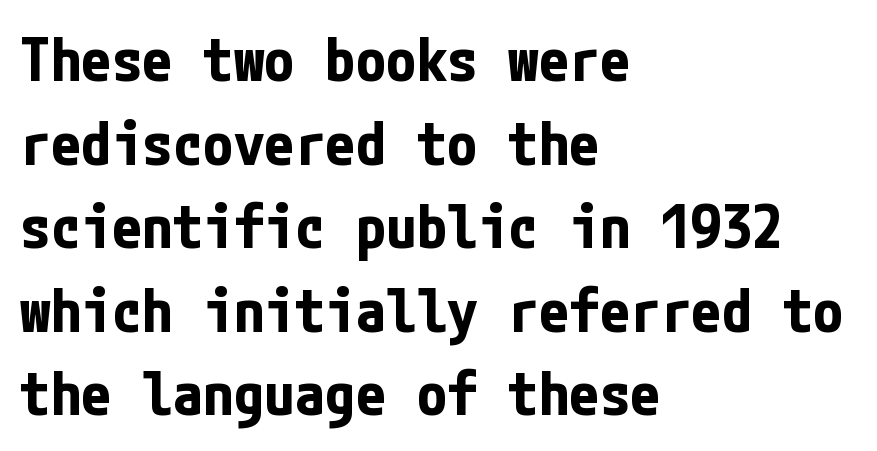
The image shows 61 px bold, condensed sans-serif type, upright; set left-aligned, normal line spacing (1.37x), normal letter spacing, not underlined; low stroke contrast and a medium x-height.
